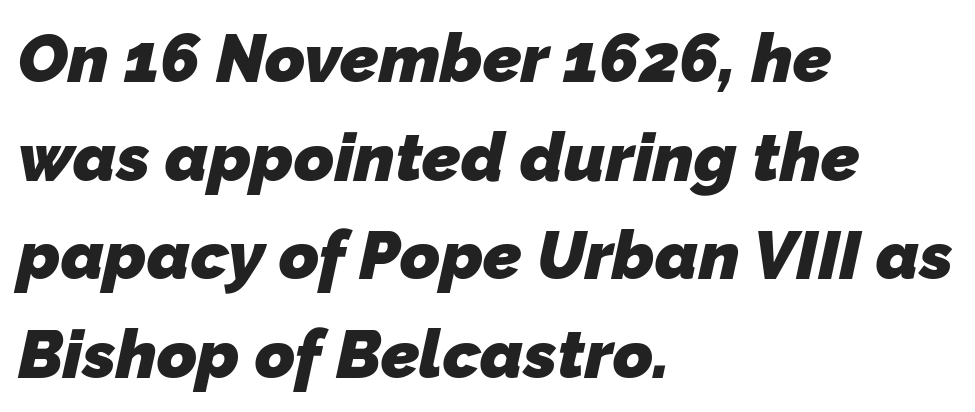
The image shows 68 px heavy sans-serif type; set left-aligned, normal line spacing (1.45x), normal letter spacing, not underlined; low stroke contrast and a medium x-height.
